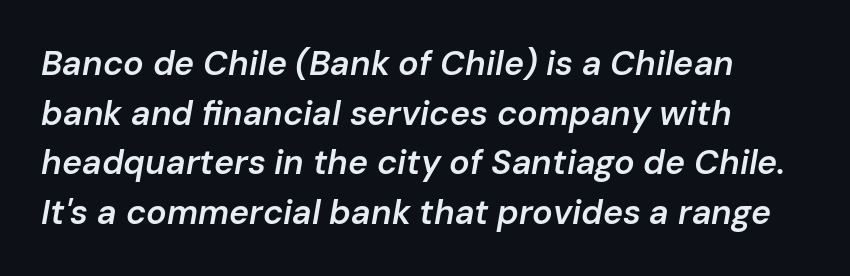
Proportional: the letters do not fall into vertical columns. The type is set solid horizontally, with unmodified tracking. Honestly, the row spacing looks completely unremarkable. The specimen reads as italic at a glance. Plain, unruled lines of type.
